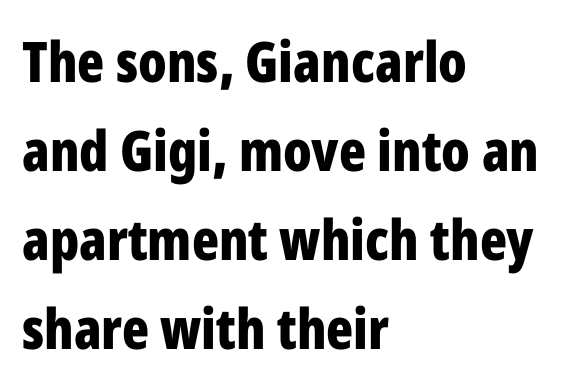
Q: Is the text bold? A: Yes.
Q: Is the text italic (slanted)? A: No, it is upright.
Q: Is the typeface a serif or a sans-serif typeface? A: Sans-serif.
Q: Is the text underlined? A: No.
Q: How is the paragraph aligned? A: Left-aligned.
Q: Is the spacing between letters normal or unusually wide? A: Normal.
Q: Is the spacing between lines tight, normal or loose? A: Normal.
Q: Width (condensed, normal, or wide)? A: Condensed.
Q: Stroke contrast? A: Low.
Q: x-height? A: Medium.
Q: Monospaced? A: No.
